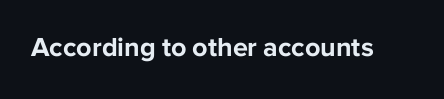
{"italic": "no", "bold": "yes", "underline": "no", "letter_spacing": "normal", "letter_spacing_em": 0.0, "glyph_px": 27}
